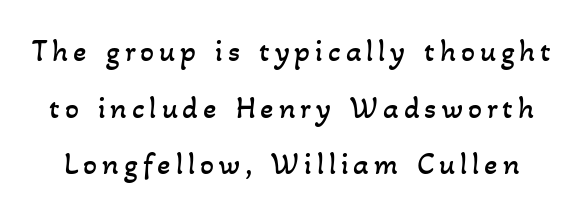
The image shows 31 px regular-weight type; set line spacing 1.83x, not underlined; low stroke contrast and a small x-height.
